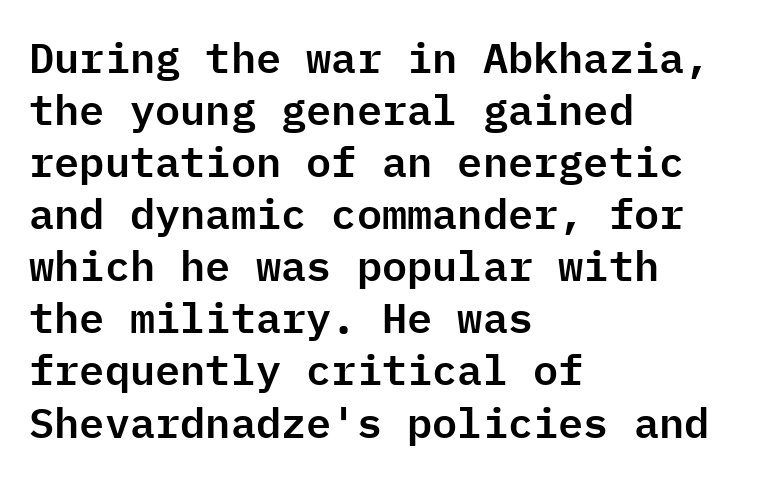
The image shows 42 px sans-serif type, upright, monospaced; set left-aligned, line spacing 1.24x, normal letter spacing, not underlined; low stroke contrast and a medium x-height.
